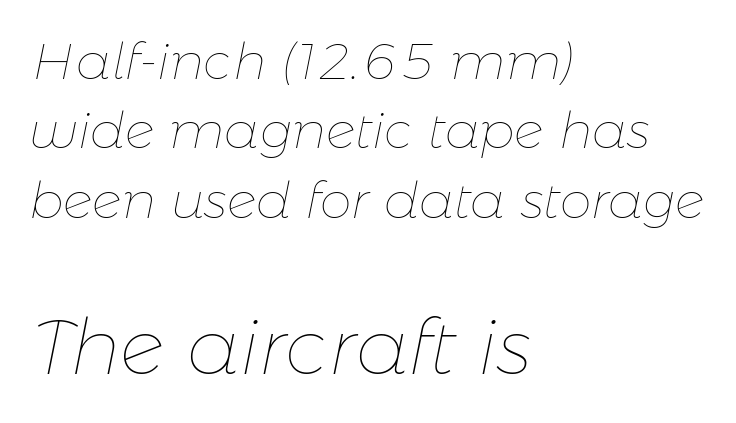
{"italic": "yes", "lean": "right", "slant_degrees": 11, "bold": "no", "weight": "thin", "width": "normal", "stroke_contrast": "low", "x_height": "medium", "monospaced": "no", "underline": "no", "align": "left", "line_spacing": "normal", "line_spacing_ratio": 1.36, "letter_spacing": "normal", "letter_spacing_em": 0.0, "larger_block": "second", "size_ratio": 1.51, "glyph_px": 77}
